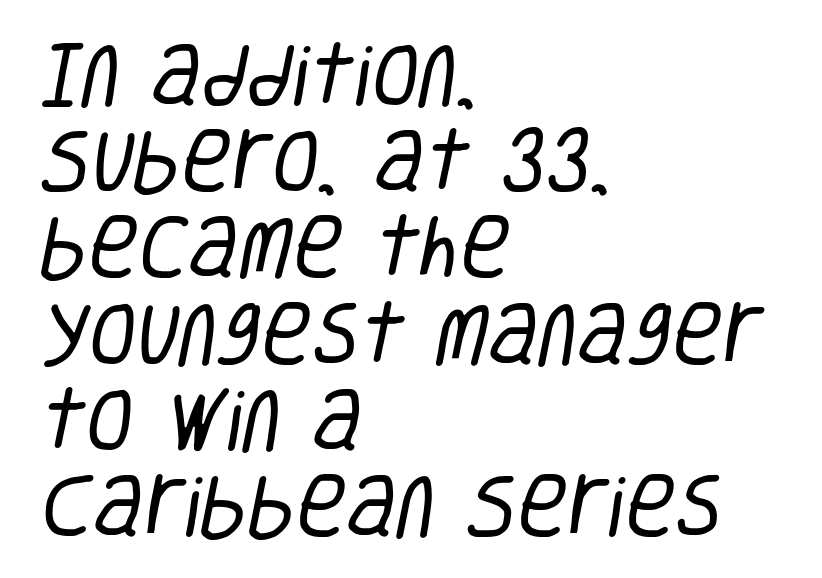
Font category for this specimen: sans-serif. A typesetter would call this leading conventional body-copy spacing. The rendering uses natural spacing where letterforms have individual widths. A student would call this left alignment; a typographer would say flush left, rag right. The face looks like a standard text weight, possibly lighter.
